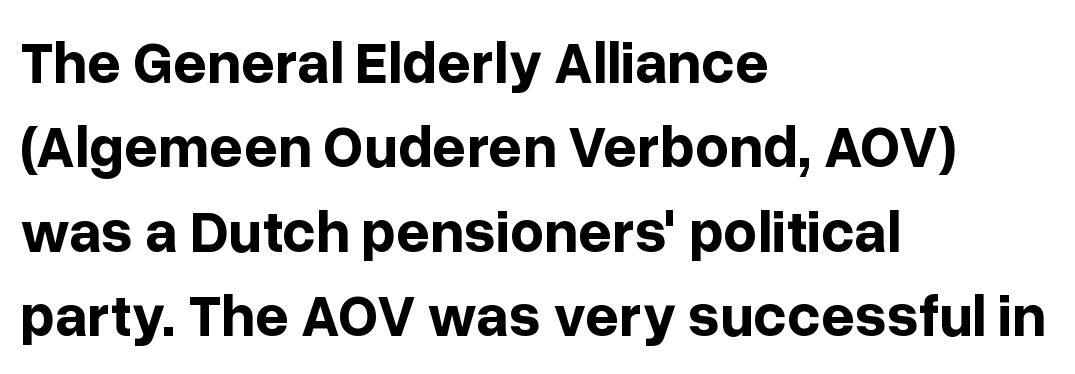
The image shows 59 px bold sans-serif type, upright; set left-aligned, normal line spacing (1.43x), normal letter spacing, not underlined; low stroke contrast and a medium x-height.
